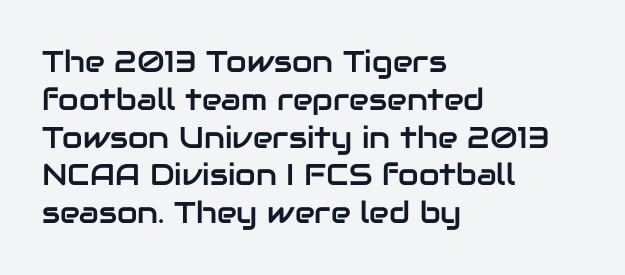
The image shows 30 px sans-serif type, upright; set left-aligned, normal line spacing (1.26x), normal letter spacing, not underlined; low stroke contrast and a medium x-height.
